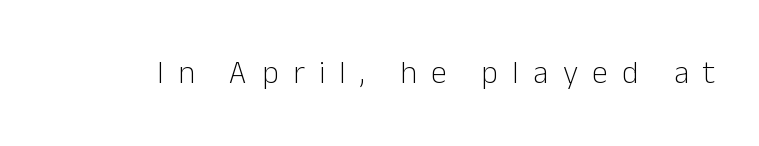
The lettering holds an erect, upright posture throughout. Letters rest on an invisible, unmarked baseline. This reads as an unemphasized weight, regular at the heaviest. The type is letterspaced generously, with wide tracking. The face used here is a sans, in the tradition of grotesques and geometrics.
